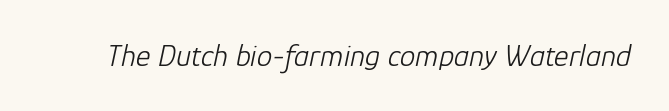
{"italic": "yes", "lean": "right", "slant_degrees": 12, "bold": "no", "weight": "light", "width": "normal", "stroke_contrast": "low", "x_height": "medium", "monospaced": "no", "underline": "no", "letter_spacing": "normal", "letter_spacing_em": 0.0, "glyph_px": 31}
